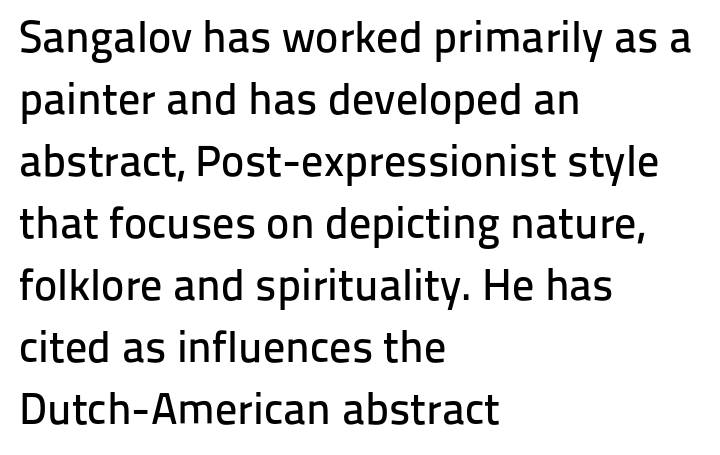
{"serif": "no", "italic": "no", "width": "normal", "stroke_contrast": "low", "x_height": "medium", "monospaced": "no", "underline": "no", "align": "left", "line_spacing": "normal", "line_spacing_ratio": 1.41, "letter_spacing": "normal", "letter_spacing_em": 0.0, "glyph_px": 44}
